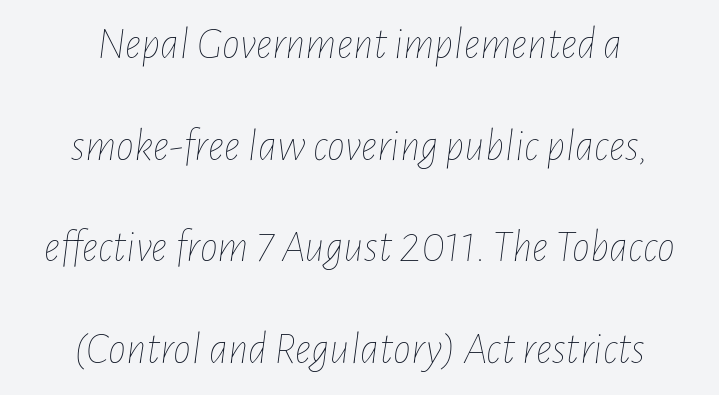
Q: Is the text bold? A: No.
Q: Is the text italic (slanted)? A: Yes, it leans right by about 7 degrees.
Q: Is the text underlined? A: No.
Q: How is the paragraph aligned? A: Centered.
Q: Is the spacing between letters normal or unusually wide? A: Normal.
Q: Is the spacing between lines tight, normal or loose? A: Loose.
Q: Width (condensed, normal, or wide)? A: Condensed.
Q: Stroke contrast? A: Low.
Q: x-height? A: Medium.
Q: Monospaced? A: No.
